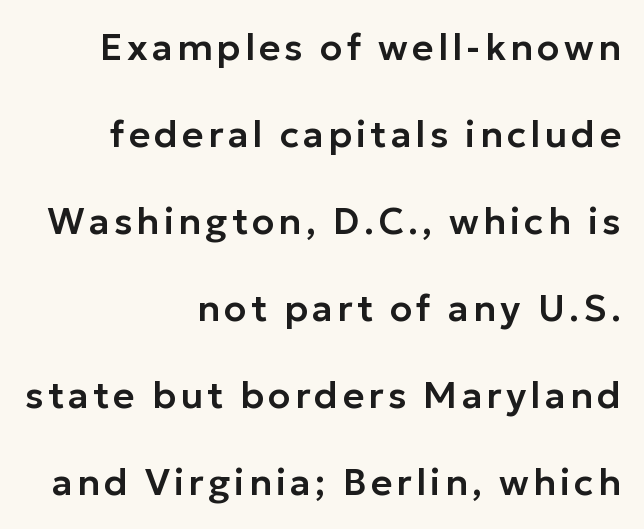
Italic: no, the glyphs are upright roman. Right-aligned paragraph, ragged on the left. The space between consecutive lines is lavish. This rendering features lettering with no underline. The designer went with a sans here, leaving each stem footless.
